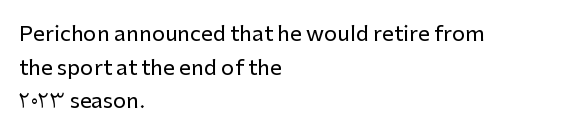
Between one letter and the next there's only the usual sliver of space. The baseline area is clear. Vertically, the passage feels balanced, rows spaced as you'd expect. This sample is left-justified, so line endings fall wherever the words run out.
